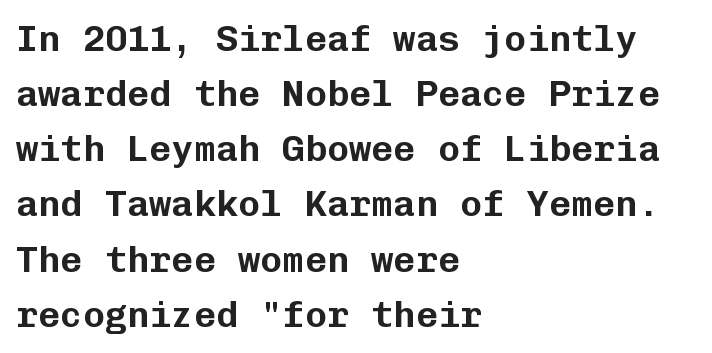
Q: Is the text italic (slanted)? A: No, it is upright.
Q: Is the typeface a serif or a sans-serif typeface? A: Sans-serif.
Q: Is the text underlined? A: No.
Q: How is the paragraph aligned? A: Left-aligned.
Q: Is the spacing between letters normal or unusually wide? A: Normal.
Q: Is the spacing between lines tight, normal or loose? A: Normal.
Q: Width (condensed, normal, or wide)? A: Normal.
Q: Stroke contrast? A: Low.
Q: x-height? A: Medium.
Q: Monospaced? A: Yes.
